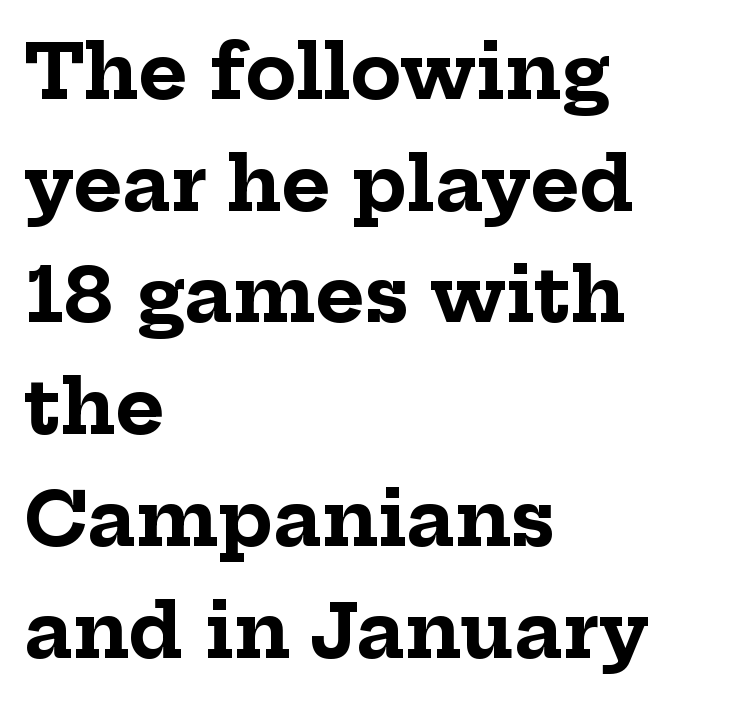
Q: Is the text bold? A: Yes.
Q: Is the text italic (slanted)? A: No, it is upright.
Q: Is the typeface a serif or a sans-serif typeface? A: Serif.
Q: Is the text underlined? A: No.
Q: How is the paragraph aligned? A: Left-aligned.
Q: Is the spacing between letters normal or unusually wide? A: Normal.
Q: Is the spacing between lines tight, normal or loose? A: Normal.
Q: Width (condensed, normal, or wide)? A: Normal.
Q: Stroke contrast? A: Low.
Q: x-height? A: Medium.
Q: Monospaced? A: No.
